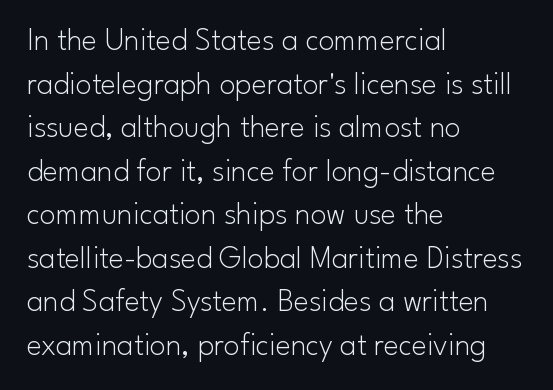
The image shows 32 px light sans-serif type, upright; set left-aligned, normal line spacing (1.36x), normal letter spacing, not underlined; low stroke contrast and a small x-height.
